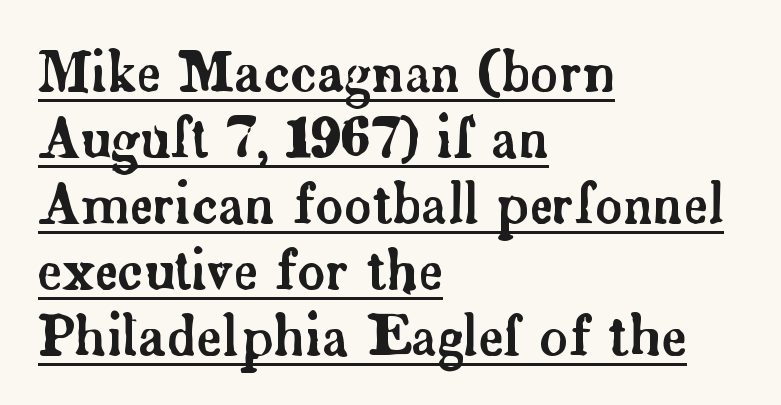
{"serif": "yes", "italic": "no", "width": "normal", "stroke_contrast": "low", "x_height": "small", "monospaced": "no", "underline": "yes", "align": "left", "line_spacing_ratio": 1.22, "letter_spacing": "normal", "letter_spacing_em": 0.0, "glyph_px": 54}
